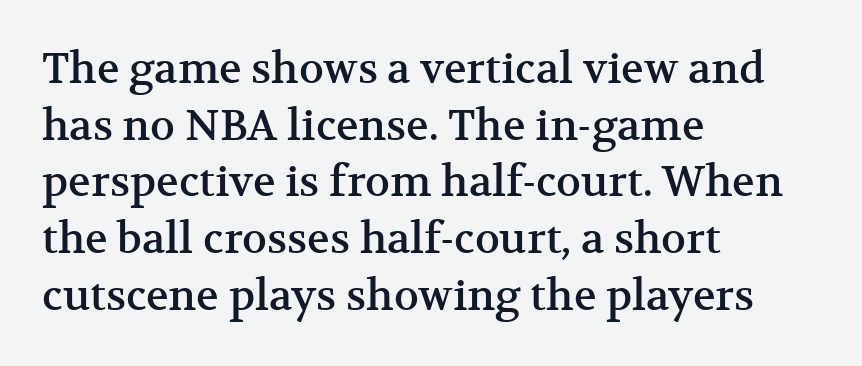
Q: Is the text italic (slanted)? A: No, it is upright.
Q: Is the typeface a serif or a sans-serif typeface? A: Serif.
Q: Is the text underlined? A: No.
Q: How is the paragraph aligned? A: Left-aligned.
Q: Is the spacing between letters normal or unusually wide? A: Normal.
Q: Is the spacing between lines tight, normal or loose? A: Normal.
Q: Width (condensed, normal, or wide)? A: Normal.
Q: Stroke contrast? A: Medium.
Q: x-height? A: Medium.
Q: Monospaced? A: No.
